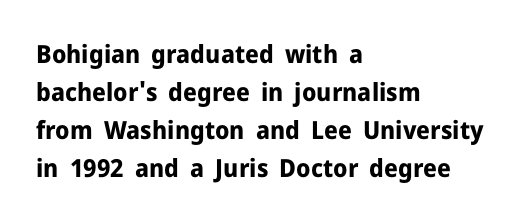
Q: Is the text bold? A: Yes.
Q: Is the text italic (slanted)? A: No, it is upright.
Q: Is the text underlined? A: No.
Q: How is the paragraph aligned? A: Left-aligned.
Q: Is the spacing between letters normal or unusually wide? A: Normal.
Q: Is the spacing between lines tight, normal or loose? A: Normal.
